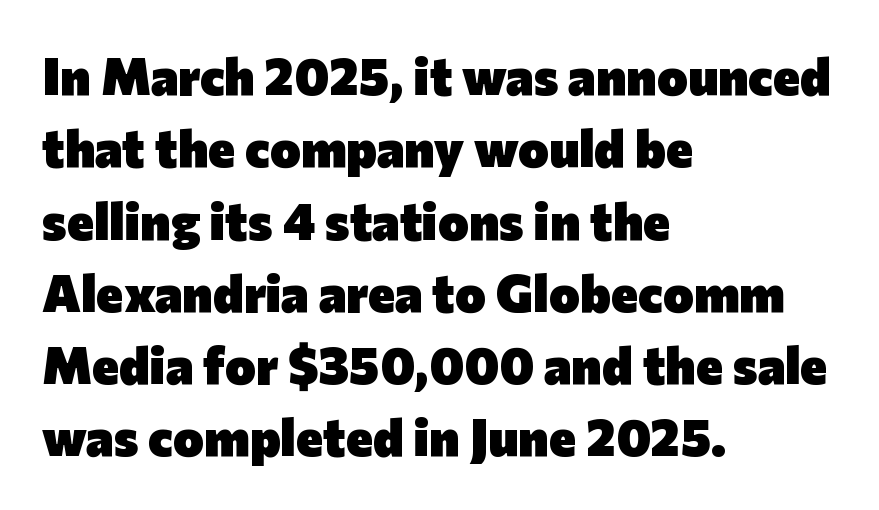
The axis of the letterforms is exactly vertical. Serifs: no, the terminals of the letterforms are clean. Proportional: the letters do not fall into vertical columns. A bare baseline throughout the passage. These lines are set flush left with a ragged right edge.
